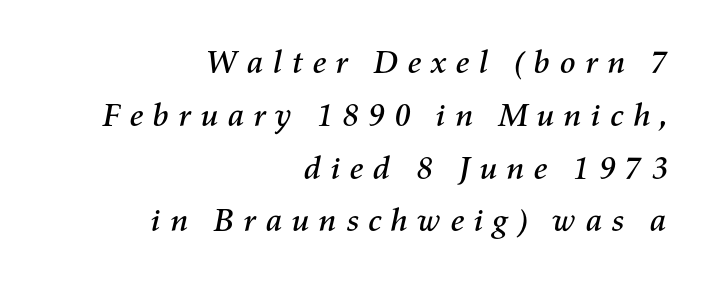
The image shows 33 px text type, italic (leaning right); set right-aligned, normal line spacing (1.6x), unusually wide letter spacing (+0.24 em), not underlined; medium stroke contrast and a medium x-height.
